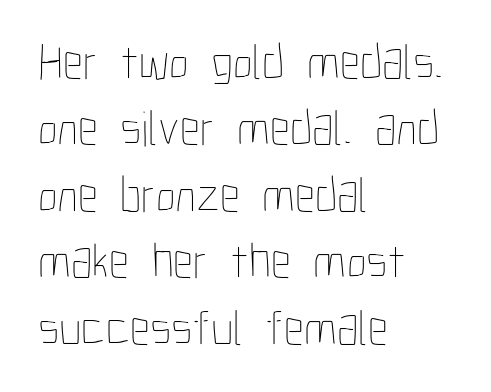
Q: Is the text bold? A: No.
Q: Is the text italic (slanted)? A: No, it is upright.
Q: Is the text underlined? A: No.
Q: How is the paragraph aligned? A: Left-aligned.
Q: Is the spacing between letters normal or unusually wide? A: Normal.
Q: Is the spacing between lines tight, normal or loose? A: Normal.
Q: Width (condensed, normal, or wide)? A: Condensed.
Q: Stroke contrast? A: Low.
Q: x-height? A: Medium.
Q: Monospaced? A: No.
